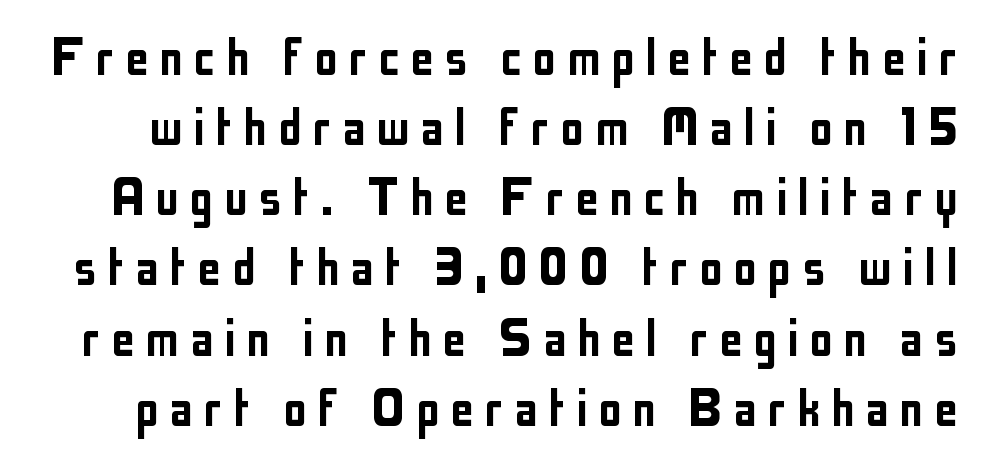
The image shows 61 px condensed sans-serif type, upright; set tight line spacing (1.15x), not underlined; low stroke contrast and a medium x-height.
